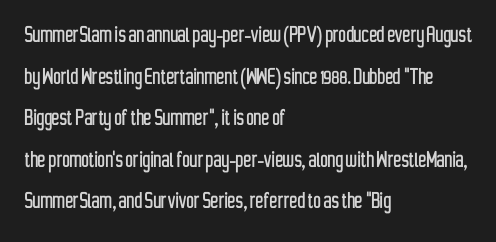
The image shows 26 px text type, upright; set left-aligned, normal line spacing (1.6x), normal letter spacing, not underlined.
